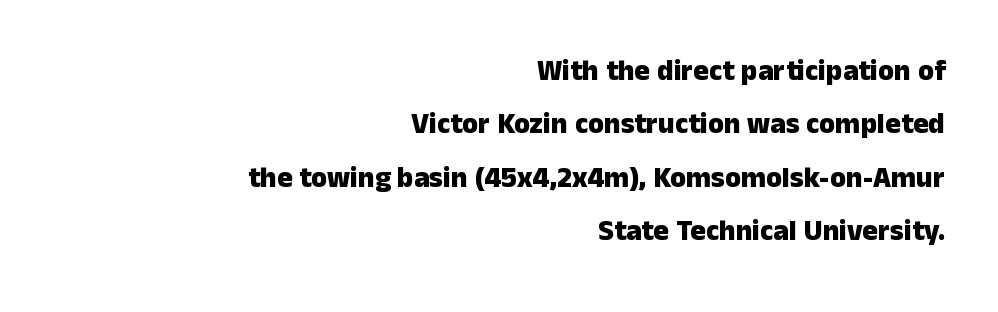
The rendering keeps characters at their native spacing. Reading down the block, your eye finds every line finishing at a fixed right position. Is this a sans? Yes — the strokes have no serifs. Do the characters align in a grid? No, the font is proportional.
